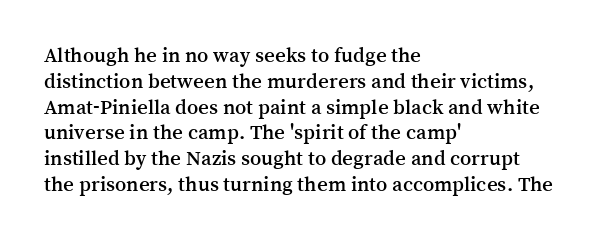
Underline: absent. This rendering uses left alignment, leaving the right contour irregular. A typesetter would mark this as roman, not italic. In terms of letterspacing, this is plain default setting.
